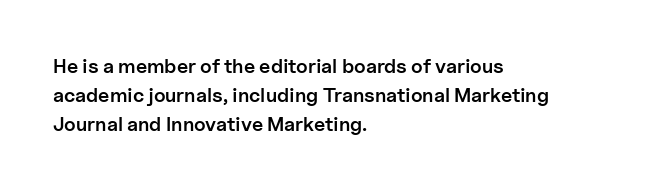
How heavy is the stroke? Medium-heavy — a semibold, shy of bold. Notice how the passage keeps a crisp vertical edge on the left only. In terms of posture, this sample is upright. The rendering uses a moderate line-height, typical for paragraphs. No extra tracking has been applied to these lines. Descender tails drop into unmarked territory.
